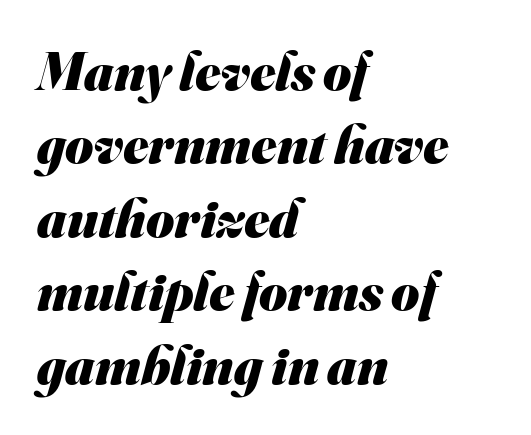
If you measured baseline to baseline, you'd find a middling distance. A typesetter would label this face a sans. Heavy-handed strokes throughout: this text is bold. Caption: multi-line text, flush left, ragged right. Underline: absent. The passage shown has conventional tracking throughout.
